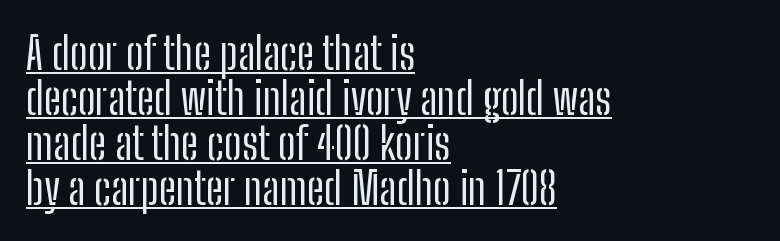
Q: Is the text bold? A: No.
Q: Is the text italic (slanted)? A: No, it is upright.
Q: Is the typeface a serif or a sans-serif typeface? A: Sans-serif.
Q: Is the text underlined? A: Yes.
Q: How is the paragraph aligned? A: Left-aligned.
Q: Is the spacing between letters normal or unusually wide? A: Normal.
Q: Is the spacing between lines tight, normal or loose? A: Tight.
Q: Width (condensed, normal, or wide)? A: Condensed.
Q: Stroke contrast? A: Low.
Q: x-height? A: Medium.
Q: Monospaced? A: No.
